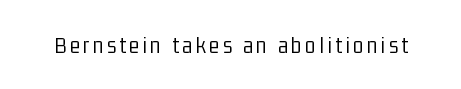
Only glyphs here, with clear space below each row. Posture: upright roman. The font is comparable to plain body text, perhaps lighter.
